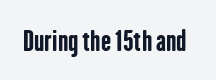
Q: Is the text bold? A: Yes.
Q: Is the text italic (slanted)? A: No, it is upright.
Q: Is the text underlined? A: No.
Q: Is the spacing between letters normal or unusually wide? A: Normal.
